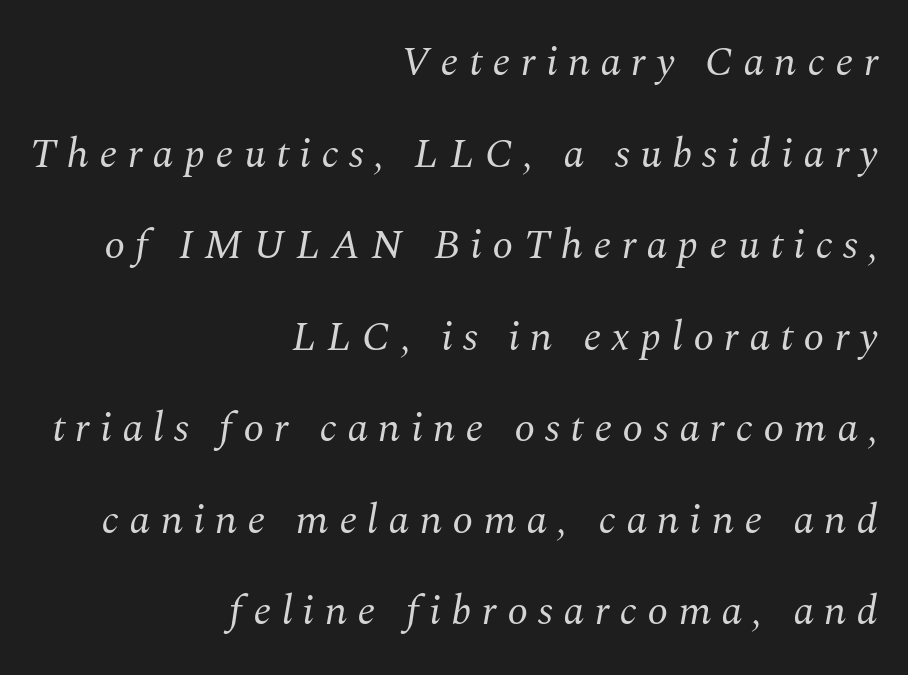
{"serif": "yes", "italic": "yes", "lean": "right", "slant_degrees": 10, "bold": "no", "weight": "regular", "width": "normal", "stroke_contrast": "medium", "x_height": "medium", "monospaced": "no", "underline": "no", "align": "right", "line_spacing": "loose", "line_spacing_ratio": 2.18, "letter_spacing": "wide", "letter_spacing_em": 0.24, "glyph_px": 42}
